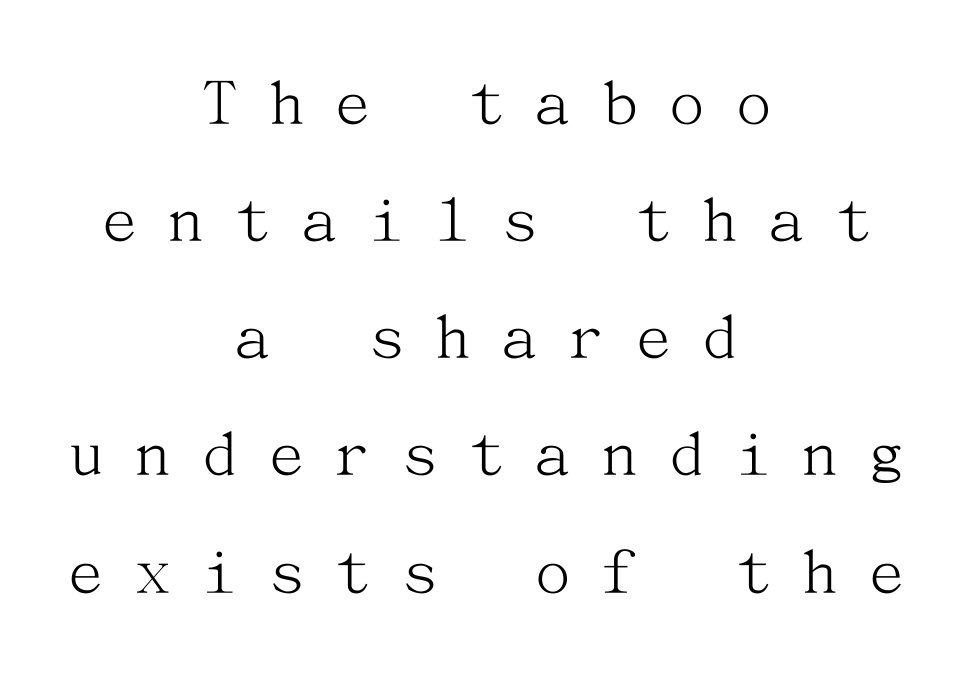
Q: Is the text bold? A: No.
Q: Is the text italic (slanted)? A: No, it is upright.
Q: Is the typeface a serif or a sans-serif typeface? A: Serif.
Q: Is the text underlined? A: No.
Q: How is the paragraph aligned? A: Centered.
Q: Is the spacing between letters normal or unusually wide? A: Unusually wide.
Q: Is the spacing between lines tight, normal or loose? A: Normal.
Q: Width (condensed, normal, or wide)? A: Normal.
Q: Stroke contrast? A: Medium.
Q: x-height? A: Medium.
